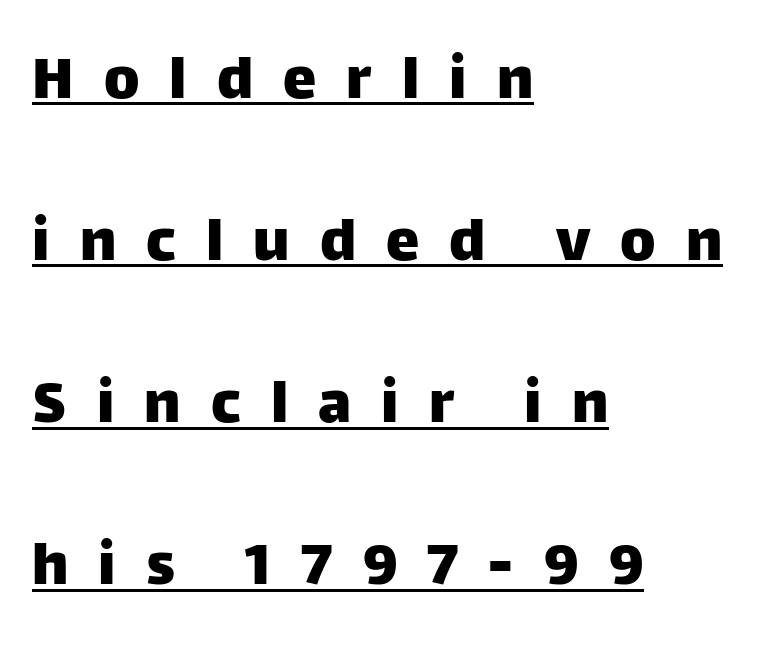
{"serif": "no", "italic": "no", "width": "normal", "stroke_contrast": "low", "x_height": "large", "monospaced": "no", "underline": "yes", "align": "left", "line_spacing": "loose", "line_spacing_ratio": 2.42, "letter_spacing": "wide", "letter_spacing_em": 0.45, "glyph_px": 67}
